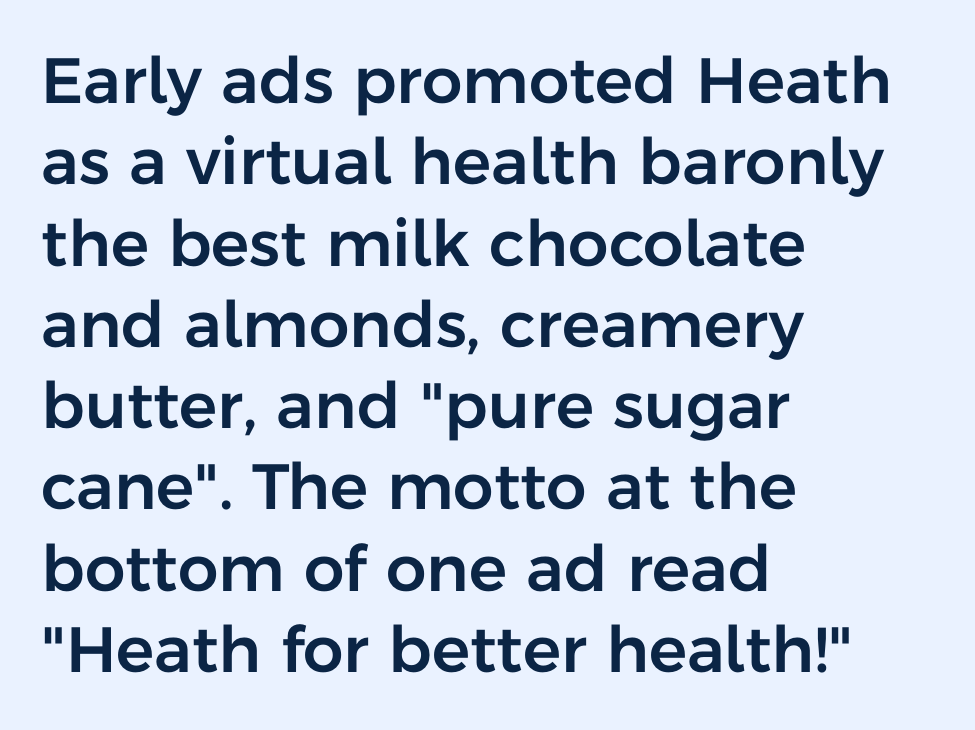
The image shows 64 px sans-serif type, upright; set left-aligned, normal line spacing (1.27x), normal letter spacing, not underlined; low stroke contrast and a medium x-height.
